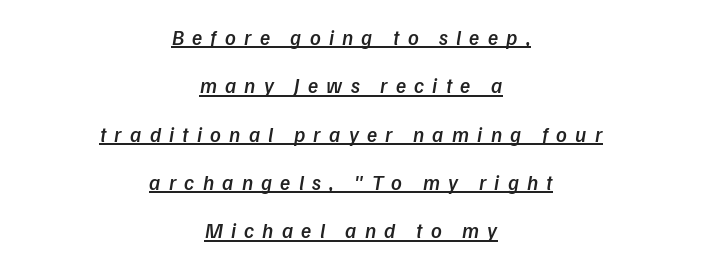
The image shows 21 px text type; set centered, loose line spacing (2.3x), unusually wide letter spacing (+0.39 em), underlined.
